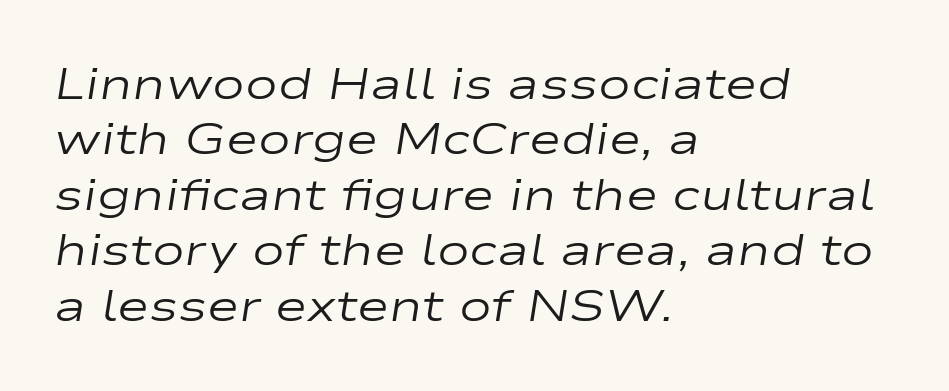
The image shows 44 px regular-weight, wide type, italic (leaning right); set left-aligned, normal line spacing (1.26x), normal letter spacing, not underlined; low stroke contrast and a medium x-height.
